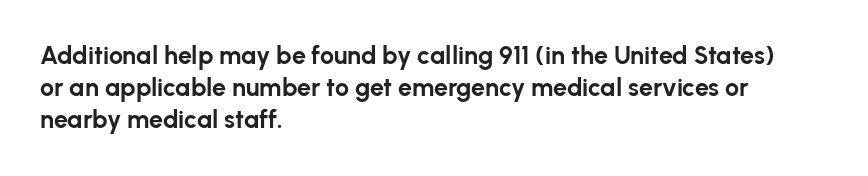
The image shows 25 px bold type, upright; set left-aligned, normal line spacing (1.29x), normal letter spacing, not underlined.
